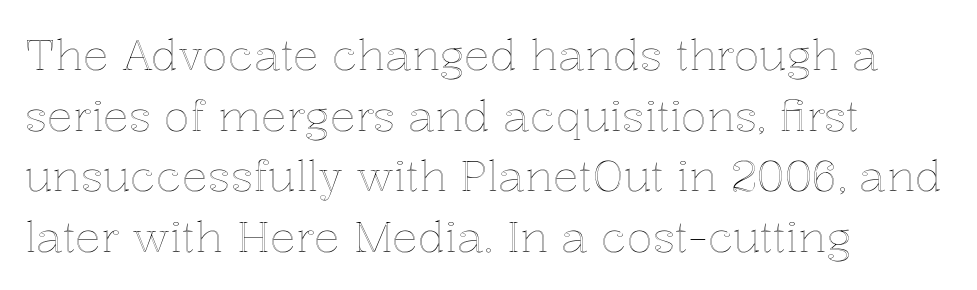
Q: Is the text italic (slanted)? A: No, it is upright.
Q: Is the text underlined? A: No.
Q: How is the paragraph aligned? A: Left-aligned.
Q: Is the spacing between letters normal or unusually wide? A: Normal.
Q: Is the spacing between lines tight, normal or loose? A: Normal.
Q: Width (condensed, normal, or wide)? A: Normal.
Q: x-height? A: Medium.
Q: Monospaced? A: No.
